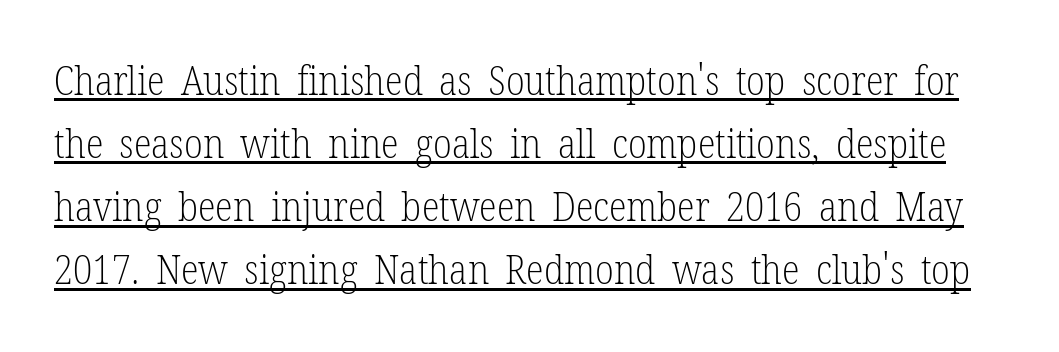
Q: Is the text bold? A: No.
Q: Is the text italic (slanted)? A: No, it is upright.
Q: Is the typeface a serif or a sans-serif typeface? A: Serif.
Q: Is the text underlined? A: Yes.
Q: Is the spacing between letters normal or unusually wide? A: Normal.
Q: Is the spacing between lines tight, normal or loose? A: Normal.
Q: Width (condensed, normal, or wide)? A: Condensed.
Q: Stroke contrast? A: Low.
Q: x-height? A: Medium.
Q: Monospaced? A: No.
